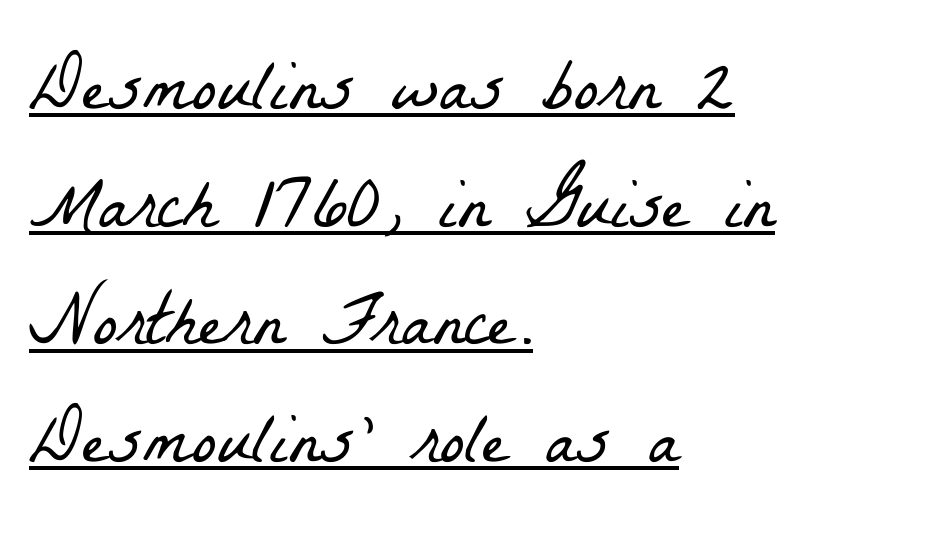
{"serif": "yes", "bold": "no", "weight": "light", "width": "condensed", "stroke_contrast": "low", "x_height": "medium", "monospaced": "no", "underline": "yes", "align": "left", "line_spacing": "normal", "line_spacing_ratio": 1.59, "letter_spacing": "normal", "letter_spacing_em": 0.0, "glyph_px": 74}
